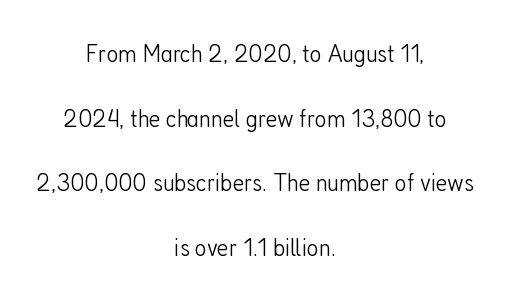
The image shows 26 px text type, upright; set centered, loose line spacing (2.49x), normal letter spacing, not underlined.
